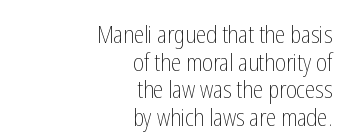
Q: Is the text bold? A: No.
Q: Is the text italic (slanted)? A: No, it is upright.
Q: Is the text underlined? A: No.
Q: How is the paragraph aligned? A: Right-aligned.
Q: Is the spacing between letters normal or unusually wide? A: Normal.
